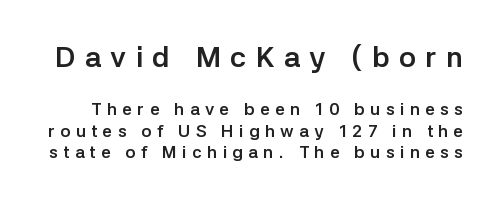
Upright lettering throughout. Block one is the big one; block two sits smaller underneath. Typesetter's note: full bold, strokes at maximum text heaviness. These lines are rendered in a variable-pitch font.
